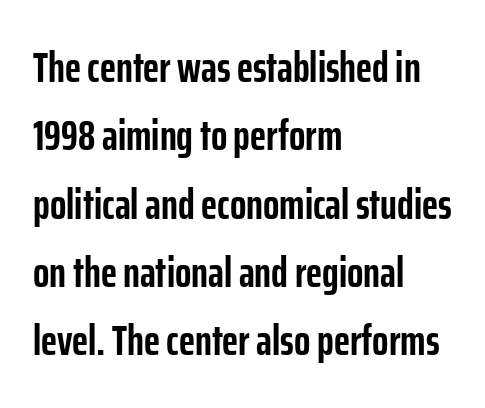
The image shows 43 px semibold, condensed sans-serif type, upright; set left-aligned, normal line spacing (1.59x), normal letter spacing, not underlined; low stroke contrast and a medium x-height.
